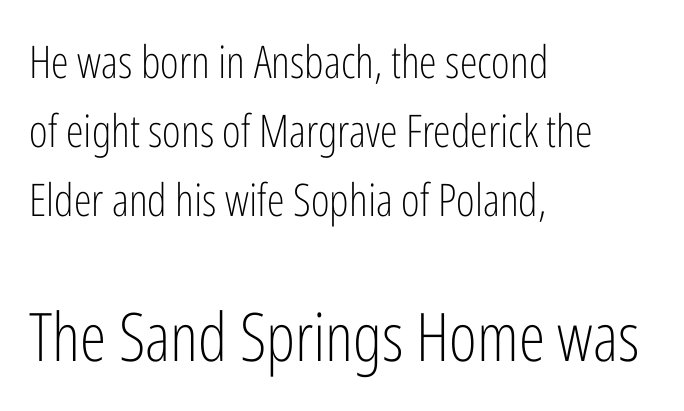
{"serif": "no", "italic": "no", "bold": "no", "weight": "light", "width": "condensed", "stroke_contrast": "low", "x_height": "medium", "monospaced": "no", "underline": "no", "align": "left", "line_spacing": "normal", "line_spacing_ratio": 1.53, "letter_spacing": "normal", "letter_spacing_em": 0.0, "larger_block": "second", "size_ratio": 1.49, "glyph_px": 67}
